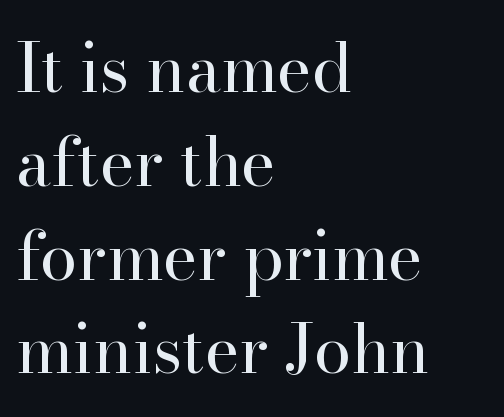
Q: Is the text bold? A: No.
Q: Is the text italic (slanted)? A: No, it is upright.
Q: Is the typeface a serif or a sans-serif typeface? A: Serif.
Q: Is the text underlined? A: No.
Q: How is the paragraph aligned? A: Left-aligned.
Q: Is the spacing between letters normal or unusually wide? A: Normal.
Q: Is the spacing between lines tight, normal or loose? A: Normal.
Q: Width (condensed, normal, or wide)? A: Normal.
Q: Stroke contrast? A: High.
Q: x-height? A: Small.
Q: Monospaced? A: No.
